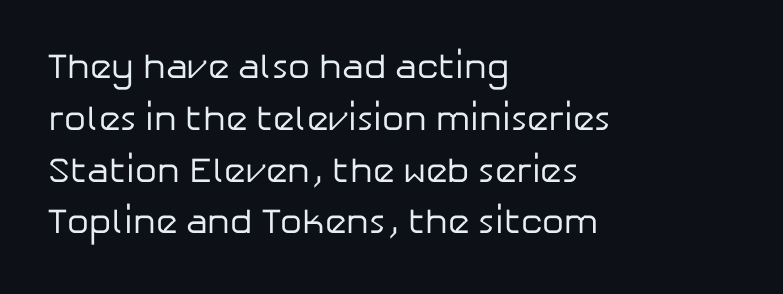
The image shows 35 px regular-weight sans-serif type, upright; set left-aligned, normal line spacing (1.48x), normal letter spacing, not underlined; low stroke contrast and a medium x-height.
